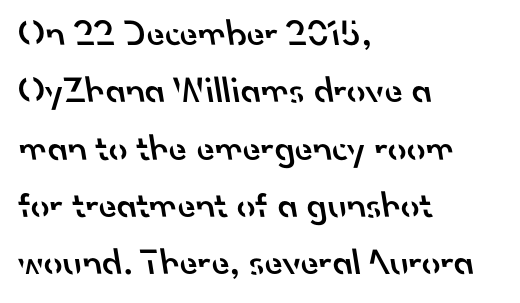
Rows of type keep a routine distance in the vertical direction. Where is the straight margin? On the left. Glyph-to-glyph distance matches everyday printed text. The characters display no serif detailing; their extremities are plain. Glance below the letters and you will spot only blank space. The passage shown is semibold, sitting just below true bold.
